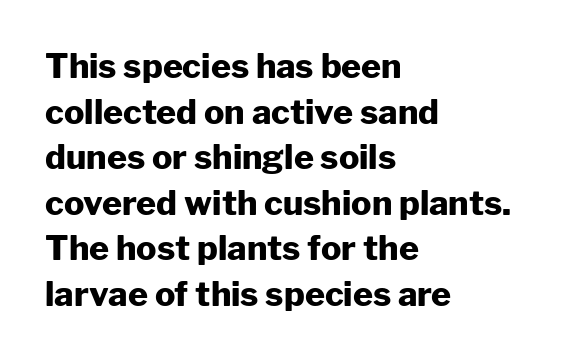
Beneath every word, the page is bare. Is the block centered? No — it sits flush against the left margin. Is the letter spacing exaggerated? No — it looks like the ordinary default. Is the type bold? Yes — the strokes are clearly thick and heavy. Spacing verdict: proportional, widths tailored to each character. Baseline-to-baseline distance is the conventional proportion of letter height.
